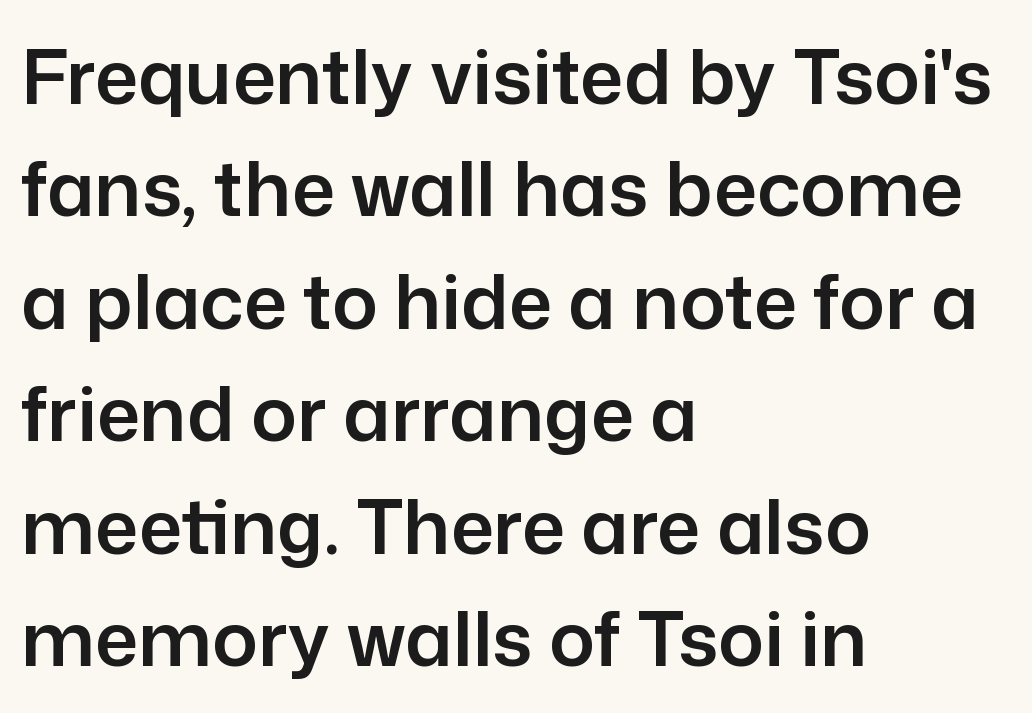
Q: Is the text italic (slanted)? A: No, it is upright.
Q: Is the typeface a serif or a sans-serif typeface? A: Sans-serif.
Q: Is the text underlined? A: No.
Q: How is the paragraph aligned? A: Left-aligned.
Q: Is the spacing between letters normal or unusually wide? A: Normal.
Q: Is the spacing between lines tight, normal or loose? A: Normal.
Q: Width (condensed, normal, or wide)? A: Normal.
Q: Stroke contrast? A: Low.
Q: x-height? A: Medium.
Q: Monospaced? A: No.
